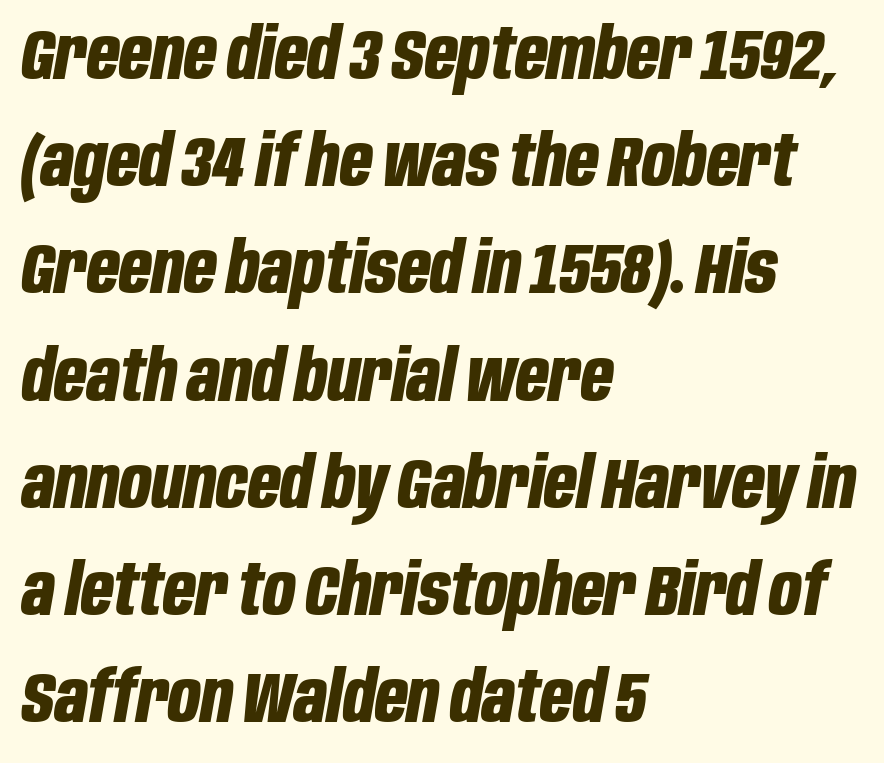
The glyphs have the mass of a bold cut. Proportional: the letters do not fall into vertical columns. Interline gaps are of average width in this sample. Teacher's note: observe the even left margin — that is flush-left alignment. The horizontal fit of the characters is conventional and even.
